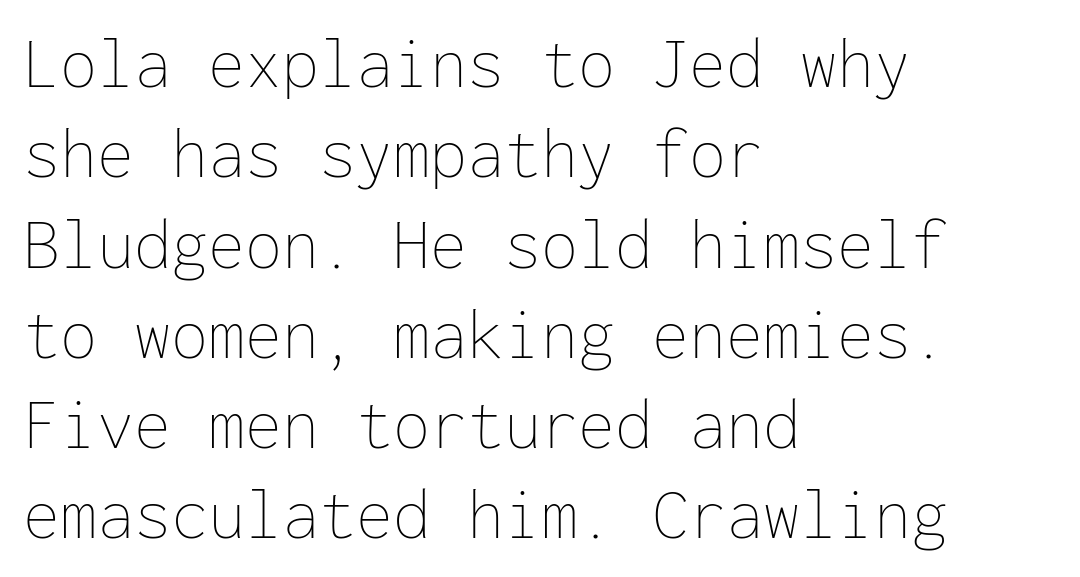
Q: Is the text bold? A: No.
Q: Is the text italic (slanted)? A: No, it is upright.
Q: Is the text underlined? A: No.
Q: How is the paragraph aligned? A: Left-aligned.
Q: Is the spacing between letters normal or unusually wide? A: Normal.
Q: Width (condensed, normal, or wide)? A: Normal.
Q: Stroke contrast? A: Low.
Q: x-height? A: Medium.
Q: Monospaced? A: Yes.
